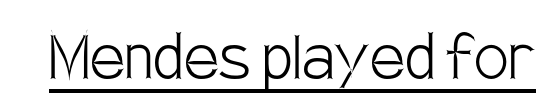
Q: Is the text bold? A: No.
Q: Is the text italic (slanted)? A: No, it is upright.
Q: Is the typeface a serif or a sans-serif typeface? A: Sans-serif.
Q: Is the text underlined? A: Yes.
Q: Is the spacing between letters normal or unusually wide? A: Normal.
Q: Width (condensed, normal, or wide)? A: Condensed.
Q: Stroke contrast? A: Low.
Q: x-height? A: Large.
Q: Monospaced? A: No.
